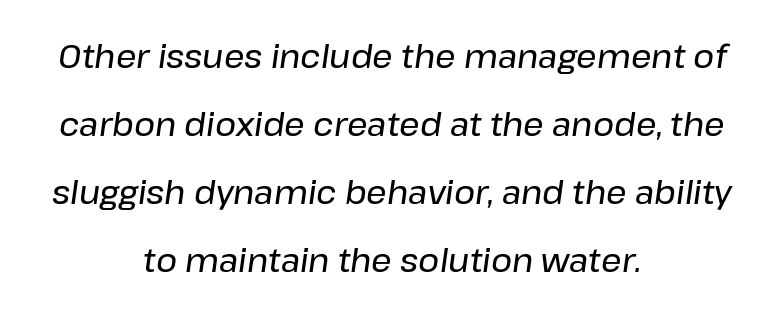
Bare-footed words on every line. Casual observation: everything's sitting right in the middle. Emphasis-style slanted type is in use. Caption: standard tracking, unaltered. Note the varied advance widths — an 'i' is clearly narrower than an 'm'. Quick note: interline space is abundant.
